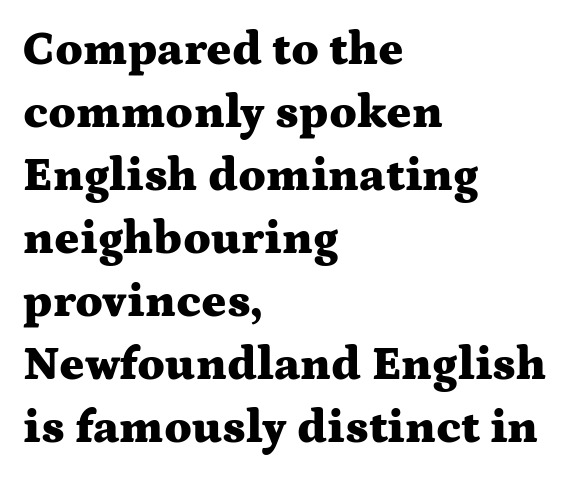
The passage shown is not underscored anywhere. Summary of vertical rhythm: regular, with standard interline spacing. Do the characters align in a grid? No, the font is proportional. These lines were composed using upright roman letters. Students, this is bold: see how much ink each stroke carries. I'd call this a serif setting — the letters wear small feet.
